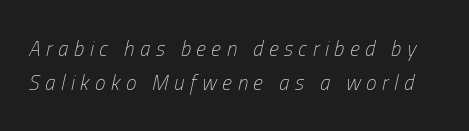
Q: Is the text bold? A: No.
Q: Is the text italic (slanted)? A: Yes, it leans right by about 13 degrees.
Q: Is the text underlined? A: No.
Q: Is the spacing between letters normal or unusually wide? A: Unusually wide.
Q: Is the spacing between lines tight, normal or loose? A: Normal.
